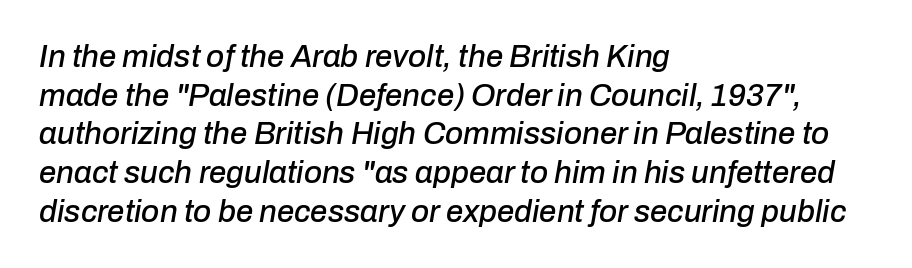
The image shows 31 px text type, italic (leaning right); set left-aligned, normal line spacing (1.25x), normal letter spacing, not underlined; low stroke contrast and a medium x-height.
